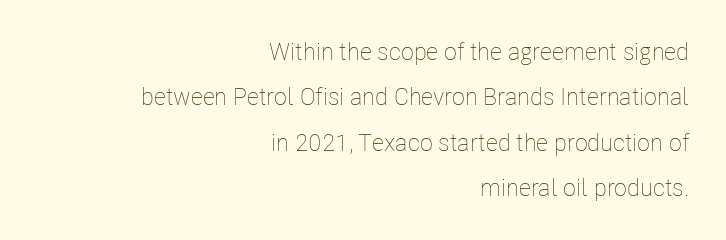
{"italic": "no", "bold": "no", "underline": "no", "align": "right", "line_spacing_ratio": 1.89, "letter_spacing": "normal", "letter_spacing_em": 0.0, "glyph_px": 24}
